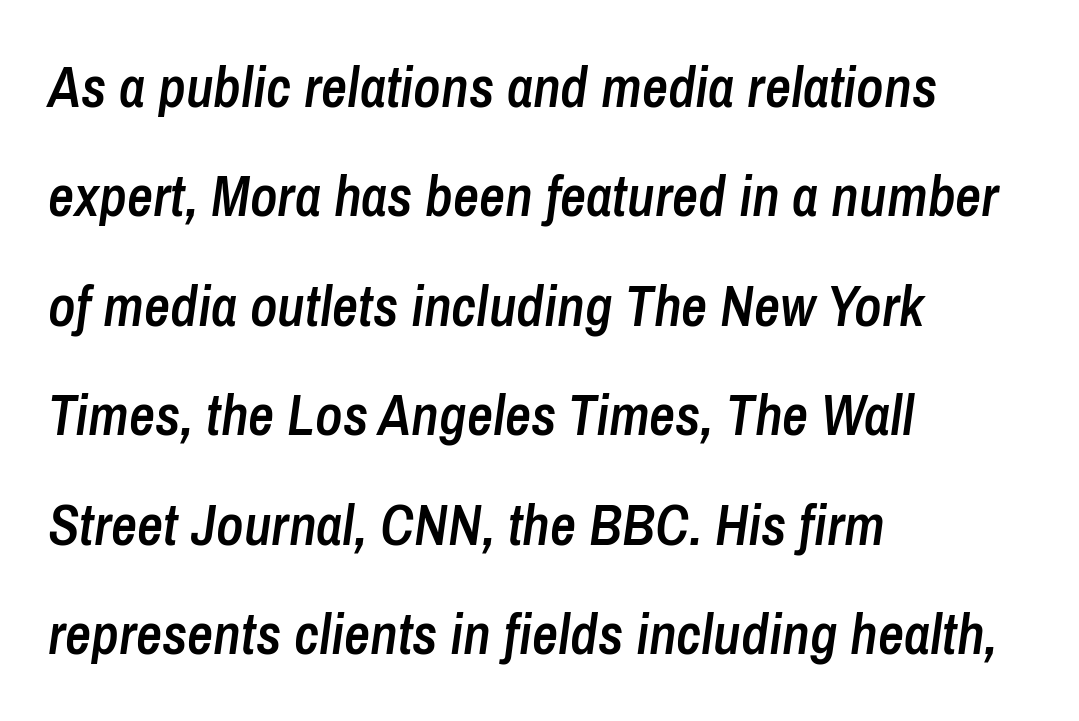
The image shows 57 px semibold, condensed type, italic (leaning right); set left-aligned, loose line spacing (1.92x), normal letter spacing, not underlined; low stroke contrast and a medium x-height.
